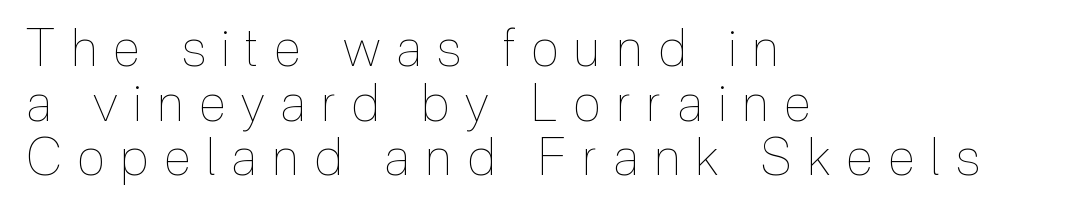
The image shows 51 px thin, condensed type, upright; set left-aligned, tight line spacing (1.07x), unusually wide letter spacing (+0.31 em), not underlined; a medium x-height.
